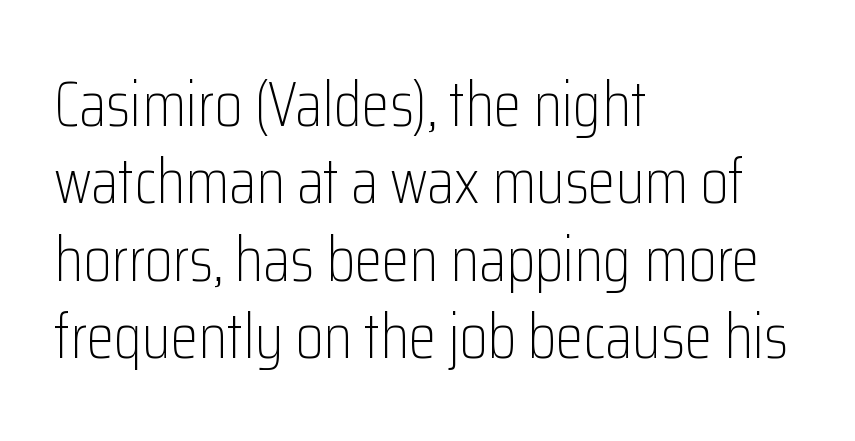
These lines are rendered in a variable-pitch font. Designer's note — italics off, roman on. The rendering anchors every line to the left-hand side. Clear beneath every line of the passage. The letters look calm and open, with moderate or lighter stems.
